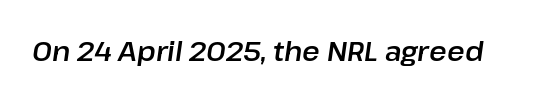
This rendering features lettering with no underline. Tracking here is standard; glyphs follow each other at the usual distance. When letters slant like this, we call the style italic.
